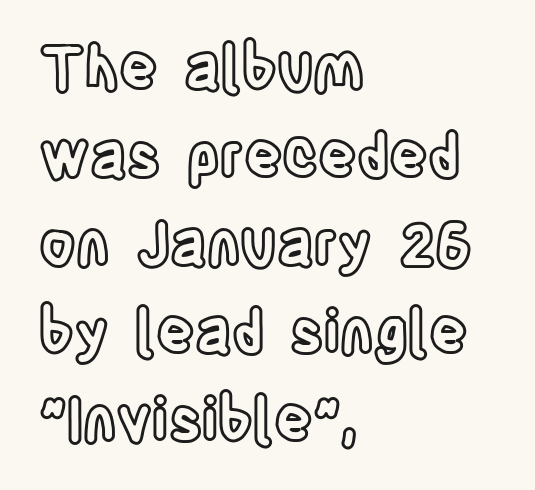
How are the letters spaced? Ordinarily, with no added tracking. The letters stand straight up with perfectly vertical stems. Horizontal alignment here is leftward, the default for most running prose. Varying glyph widths throughout — classic text-font behaviour.
